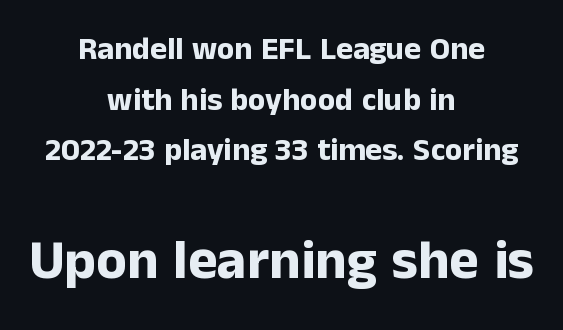
{"serif": "no", "italic": "no", "bold": "yes", "weight": "bold", "width": "normal", "stroke_contrast": "low", "x_height": "medium", "monospaced": "no", "underline": "no", "align": "center", "line_spacing": "normal", "line_spacing_ratio": 1.58, "letter_spacing": "normal", "letter_spacing_em": 0.0, "larger_block": "second", "size_ratio": 1.75, "glyph_px": 56}
